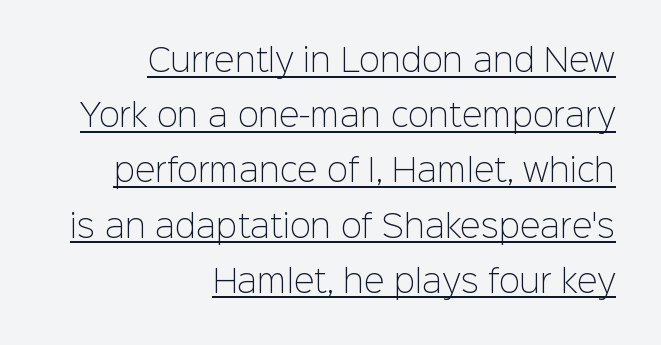
{"serif": "no", "italic": "no", "bold": "no", "weight": "light", "width": "normal", "stroke_contrast": "low", "x_height": "medium", "monospaced": "no", "underline": "yes", "align": "right", "line_spacing_ratio": 1.78, "letter_spacing": "normal", "letter_spacing_em": 0.0, "glyph_px": 31}
